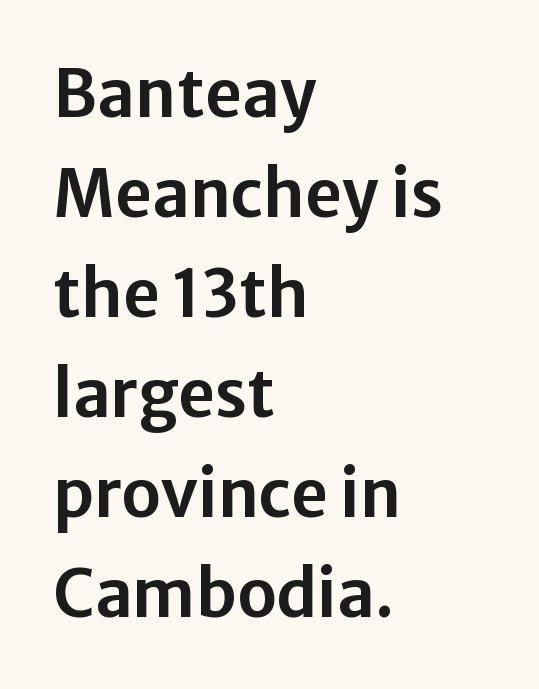
The image shows 65 px sans-serif type, upright; set left-aligned, normal line spacing (1.54x), normal letter spacing, not underlined; low stroke contrast and a medium x-height.
